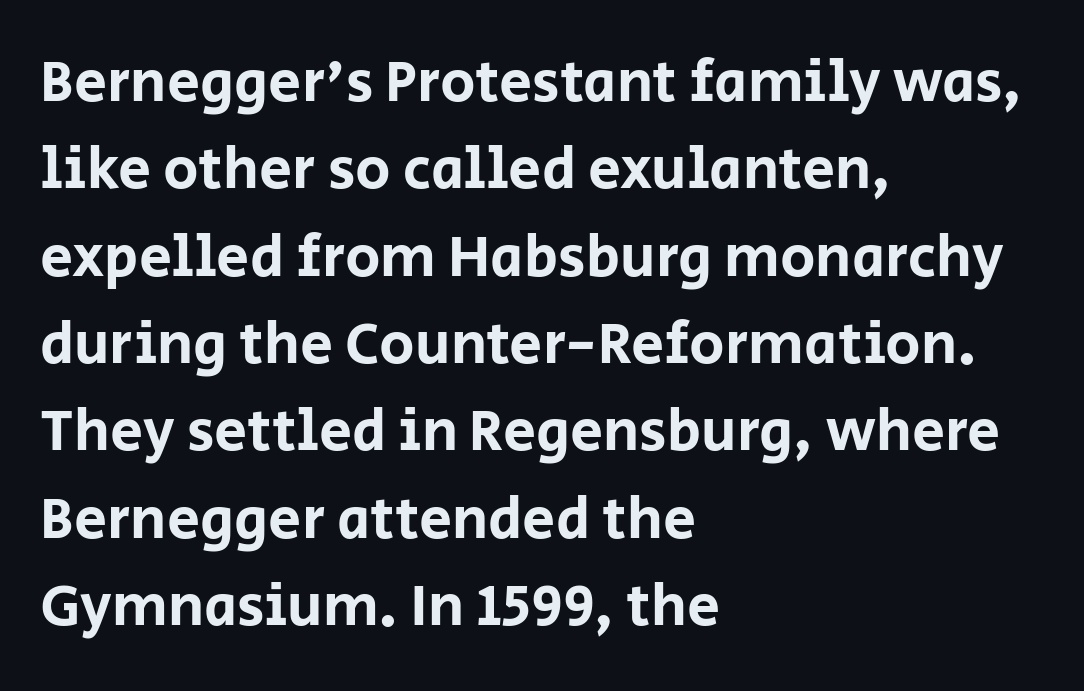
{"serif": "no", "italic": "no", "width": "normal", "stroke_contrast": "low", "x_height": "large", "monospaced": "no", "underline": "no", "align": "left", "line_spacing": "normal", "line_spacing_ratio": 1.48, "letter_spacing": "normal", "letter_spacing_em": 0.0, "glyph_px": 59}
